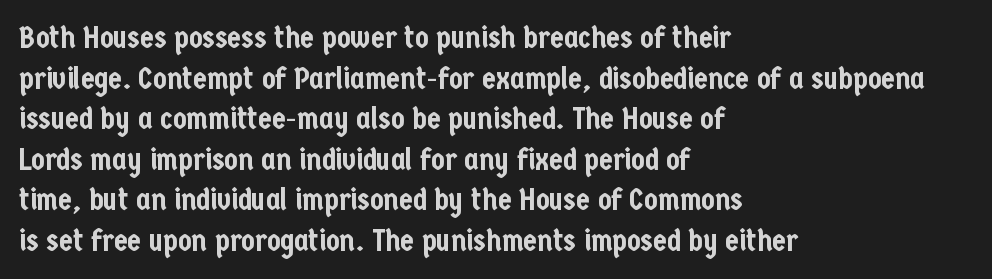
Every row of glyphs begins at an identical x-position on the left. A typesetter would call this proportional, since set widths differ per character. Nope, not italic — everything's standing straight. Typographically, this falls in the sans-serif category. This rendering leaves character spacing at its baseline value. The space between consecutive lines is moderate.
